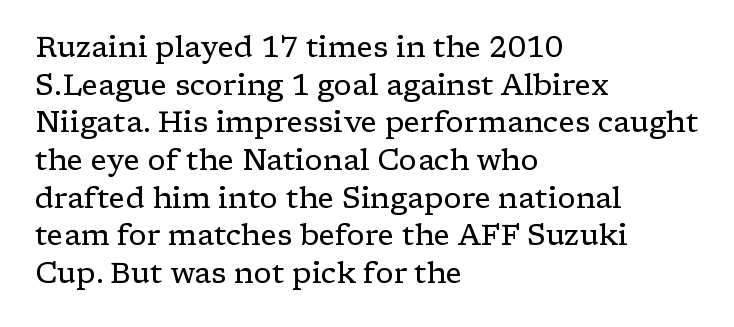
{"serif": "yes", "italic": "no", "bold": "no", "weight": "regular", "width": "wide", "stroke_contrast": "low", "x_height": "medium", "monospaced": "no", "underline": "no", "align": "left", "line_spacing": "normal", "line_spacing_ratio": 1.3, "letter_spacing": "normal", "letter_spacing_em": 0.0, "glyph_px": 29}
